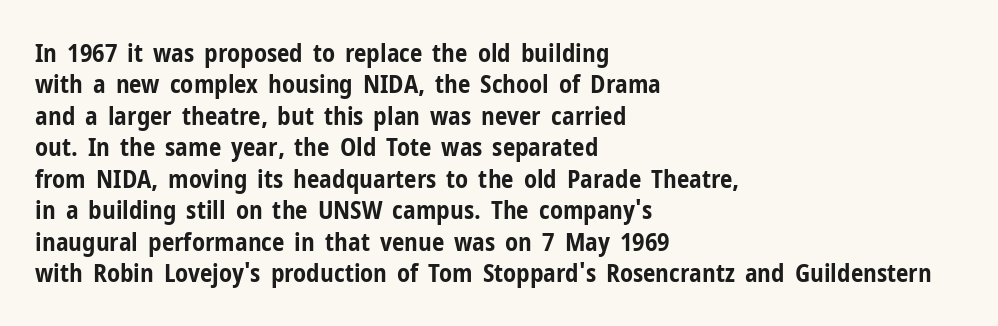
Horizontal alignment here is leftward, the default for most running prose. These lines were composed using upright roman letters. Quick note: underline off. Words appear dense and cohesive because spacing is normal. Honestly, the row spacing looks completely unremarkable. Heft: maximum for text — a bold.
